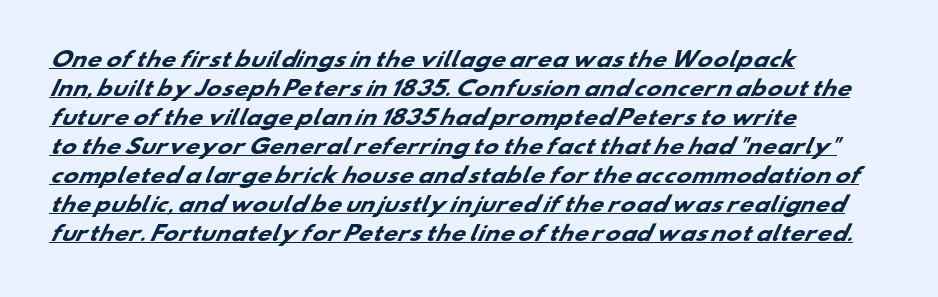
The image shows 20 px bold type; set left-aligned, normal line spacing (1.45x), normal letter spacing, underlined.
